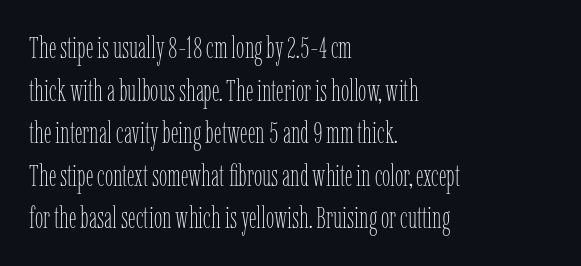
{"italic": "no", "bold": "no", "weight": "thin", "width": "condensed", "stroke_contrast": "low", "x_height": "medium", "monospaced": "no", "underline": "no", "align": "left", "line_spacing": "normal", "line_spacing_ratio": 1.42, "letter_spacing": "normal", "letter_spacing_em": 0.0, "glyph_px": 30}
